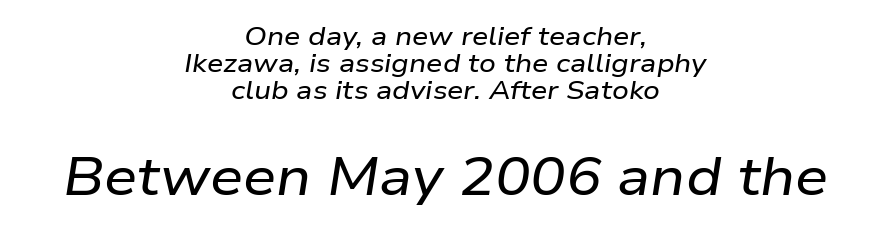
The image shows 53 px wide type, italic (leaning right); set centered, tight line spacing (1.03x), normal letter spacing, not underlined; the second (bottom) block is 2.04x larger; low stroke contrast and a medium x-height.
